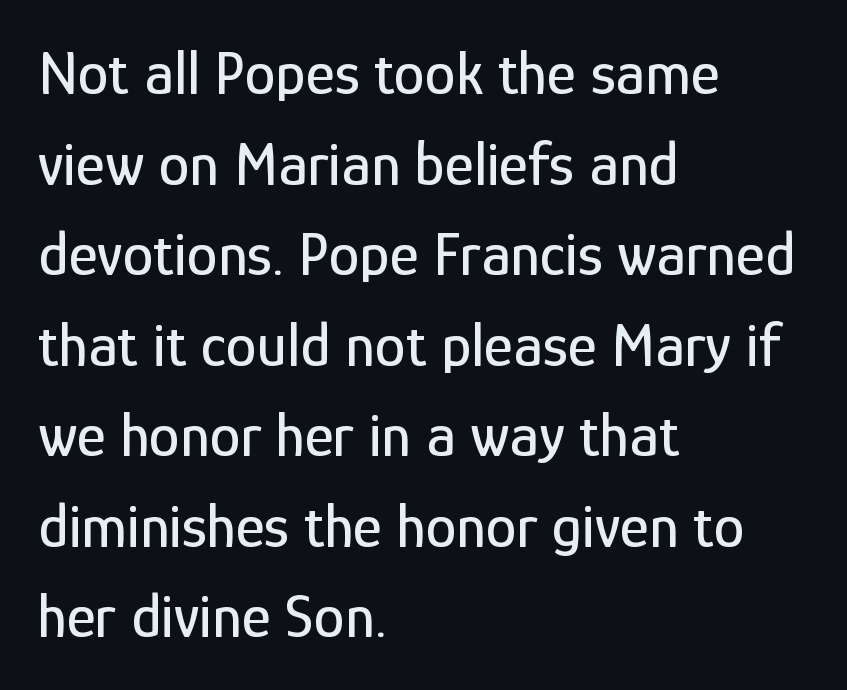
{"serif": "no", "italic": "no", "width": "condensed", "stroke_contrast": "low", "x_height": "medium", "monospaced": "no", "underline": "no", "align": "left", "line_spacing": "normal", "line_spacing_ratio": 1.46, "letter_spacing": "normal", "letter_spacing_em": 0.0, "glyph_px": 62}
